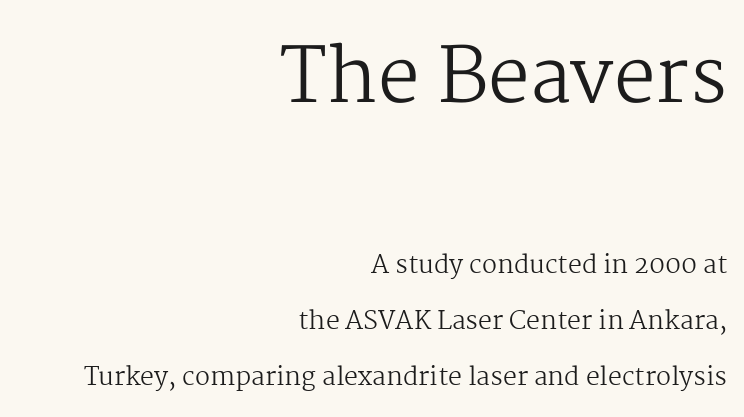
The image shows 75 px regular-weight serif type, upright; set right-aligned, loose line spacing (2.23x), normal letter spacing, not underlined; the first (top) block is 3.0x larger; medium stroke contrast and a medium x-height.
